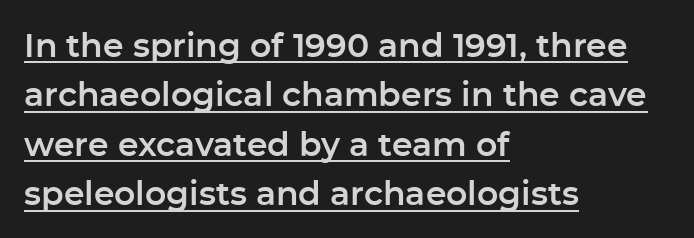
Q: Is the text italic (slanted)? A: No, it is upright.
Q: Is the typeface a serif or a sans-serif typeface? A: Sans-serif.
Q: Is the text underlined? A: Yes.
Q: How is the paragraph aligned? A: Left-aligned.
Q: Is the spacing between letters normal or unusually wide? A: Normal.
Q: Is the spacing between lines tight, normal or loose? A: Normal.
Q: Width (condensed, normal, or wide)? A: Normal.
Q: Stroke contrast? A: Low.
Q: x-height? A: Medium.
Q: Monospaced? A: No.
